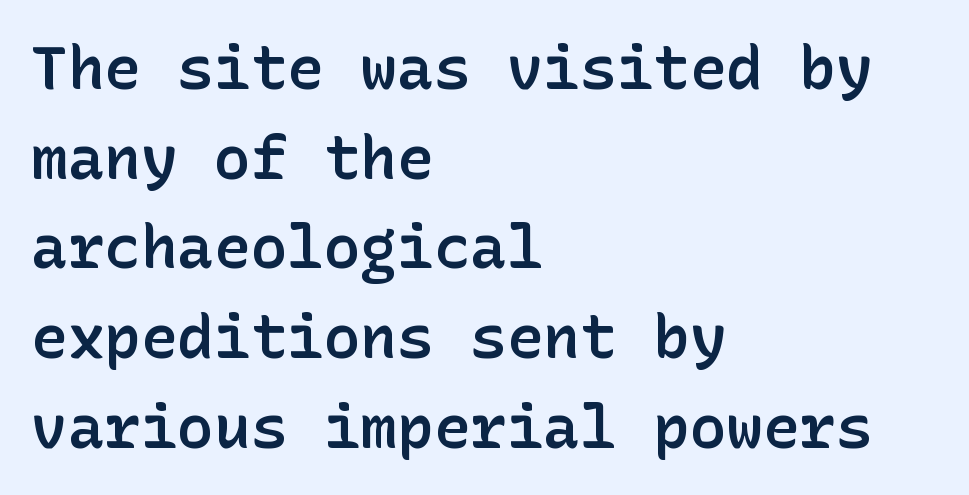
{"serif": "no", "italic": "no", "bold": "semi", "weight": "semibold", "width": "normal", "stroke_contrast": "low", "x_height": "medium", "underline": "no", "align": "left", "line_spacing": "normal", "line_spacing_ratio": 1.47, "letter_spacing": "normal", "letter_spacing_em": 0.0, "glyph_px": 61}
